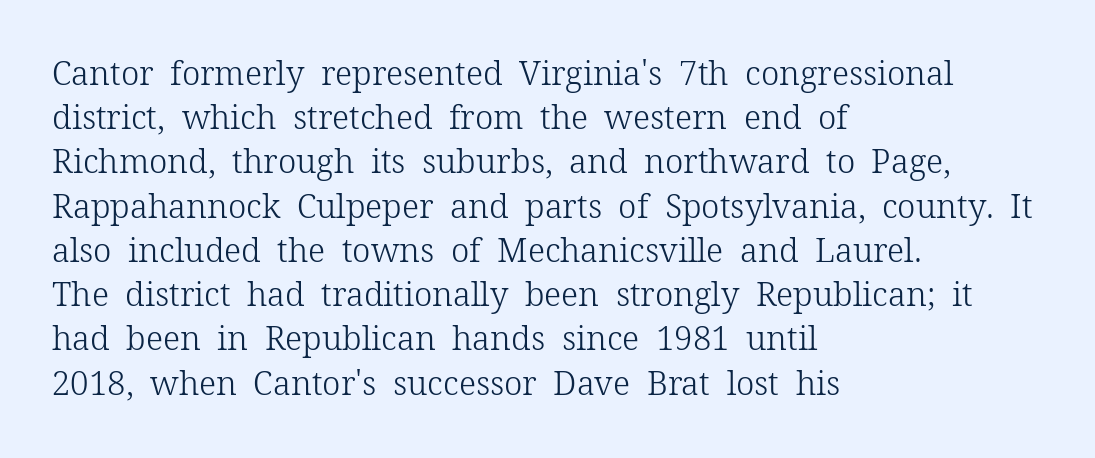
The image shows 33 px light serif type, upright; set left-aligned, normal line spacing (1.34x), normal letter spacing, not underlined; low stroke contrast and a medium x-height.
